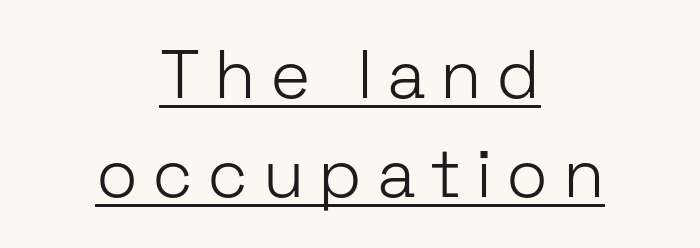
The image shows 68 px light sans-serif type, upright; set centered, normal line spacing (1.45x), unusually wide letter spacing (+0.21 em), underlined; low stroke contrast and a medium x-height.
